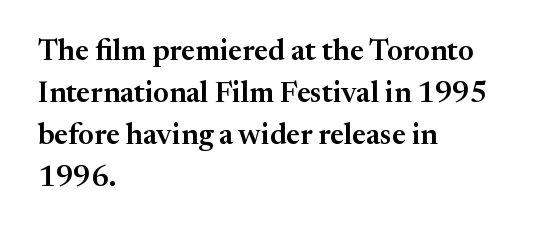
Leftover space on each line is placed entirely after the last word. If you measured baseline to baseline, you'd find a middling distance. Glance below the letters and you will spot only blank space. You could not count columns in this text — the font is proportionally spaced. The font family rendered here belongs to the serif group. The line texture is even and compact thanks to regular tracking.
